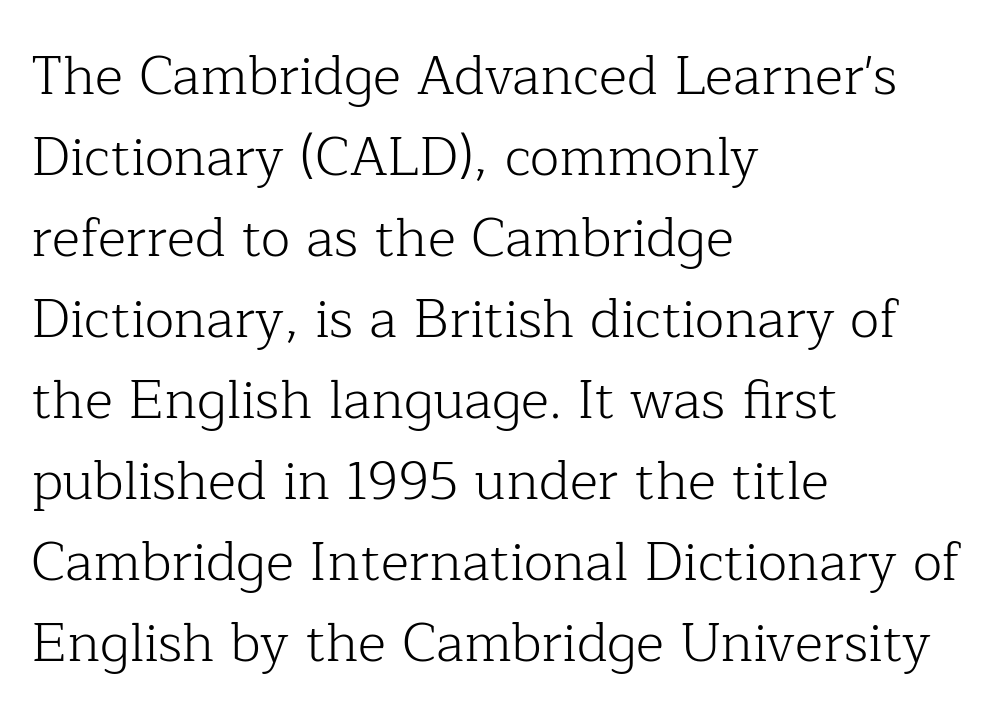
Q: Is the text bold? A: No.
Q: Is the text italic (slanted)? A: No, it is upright.
Q: Is the typeface a serif or a sans-serif typeface? A: Serif.
Q: Is the text underlined? A: No.
Q: How is the paragraph aligned? A: Left-aligned.
Q: Is the spacing between letters normal or unusually wide? A: Normal.
Q: Is the spacing between lines tight, normal or loose? A: Normal.
Q: Width (condensed, normal, or wide)? A: Normal.
Q: Stroke contrast? A: Low.
Q: x-height? A: Medium.
Q: Monospaced? A: No.
